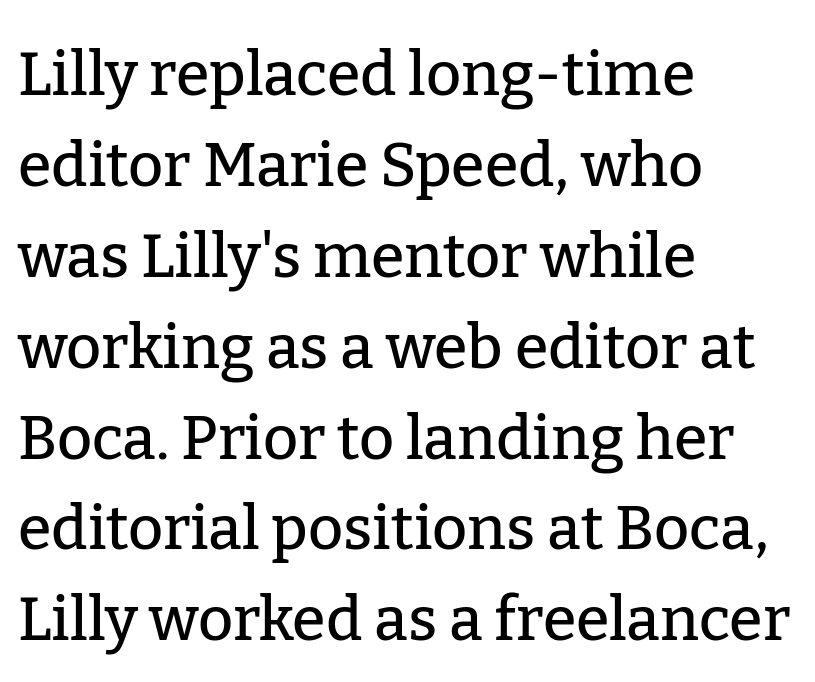
{"serif": "yes", "italic": "no", "width": "normal", "stroke_contrast": "low", "x_height": "medium", "monospaced": "no", "underline": "no", "align": "left", "line_spacing": "normal", "line_spacing_ratio": 1.49, "letter_spacing": "normal", "letter_spacing_em": 0.0, "glyph_px": 61}
